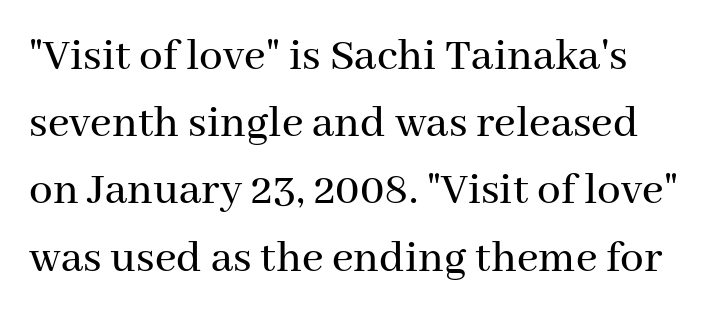
{"serif": "yes", "italic": "no", "width": "normal", "stroke_contrast": "medium", "x_height": "medium", "monospaced": "no", "underline": "no", "line_spacing": "normal", "line_spacing_ratio": 1.43, "letter_spacing": "normal", "letter_spacing_em": 0.0, "glyph_px": 47}
